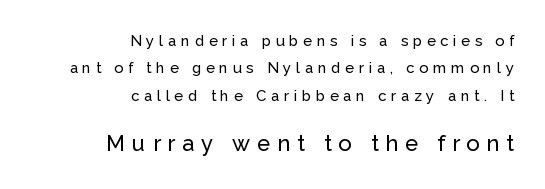
Type size steps up from the first block to the second. This is roman type, the default non-slanted kind. Between one letter and the next there's a generous, obvious gap. Leftover space on each line is placed entirely before the opening word. Descenders are the only things crossing below the line.
